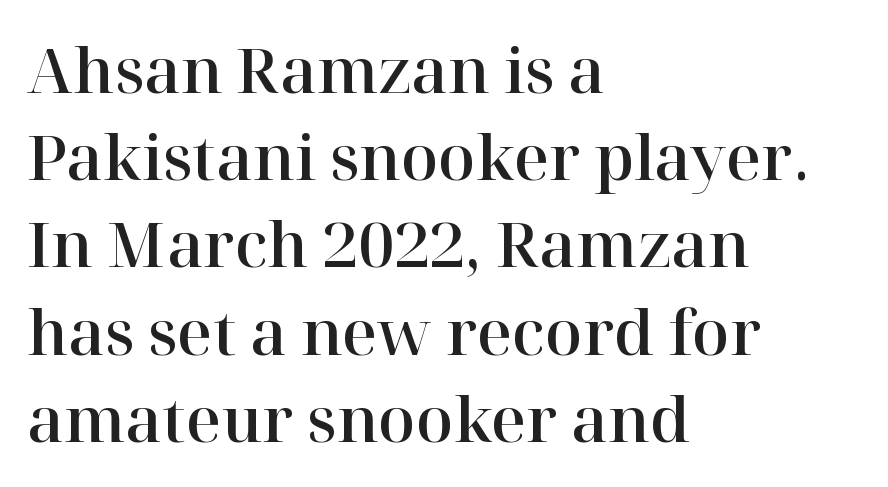
The image shows 61 px serif type, upright; set left-aligned, normal line spacing (1.43x), normal letter spacing, not underlined; high stroke contrast and a medium x-height.
